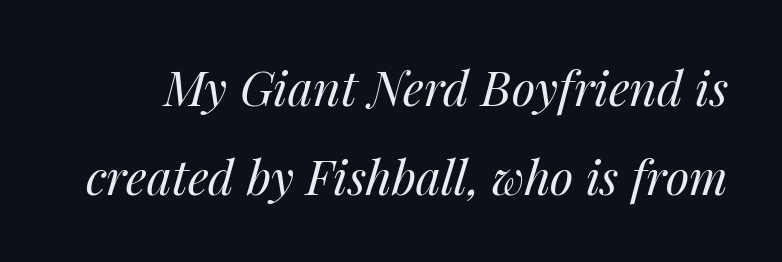
Q: Is the text bold? A: No.
Q: Is the text italic (slanted)? A: Yes, it leans right by about 14 degrees.
Q: Is the text underlined? A: No.
Q: Is the spacing between letters normal or unusually wide? A: Normal.
Q: Width (condensed, normal, or wide)? A: Normal.
Q: Stroke contrast? A: Medium.
Q: x-height? A: Medium.
Q: Monospaced? A: No.
